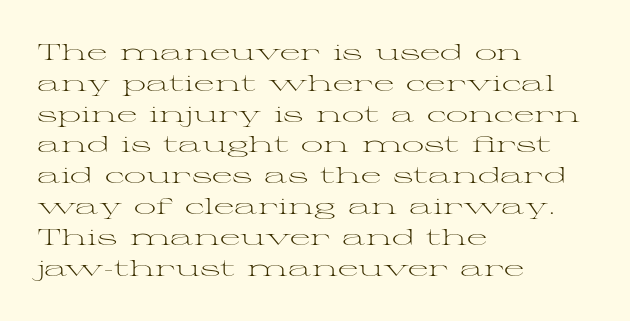
Summary of vertical rhythm: regular, with standard interline spacing. Short note: letters normally spaced. The font's upright variant was chosen for this text. Casual observation: everything's shoved over to the left.
